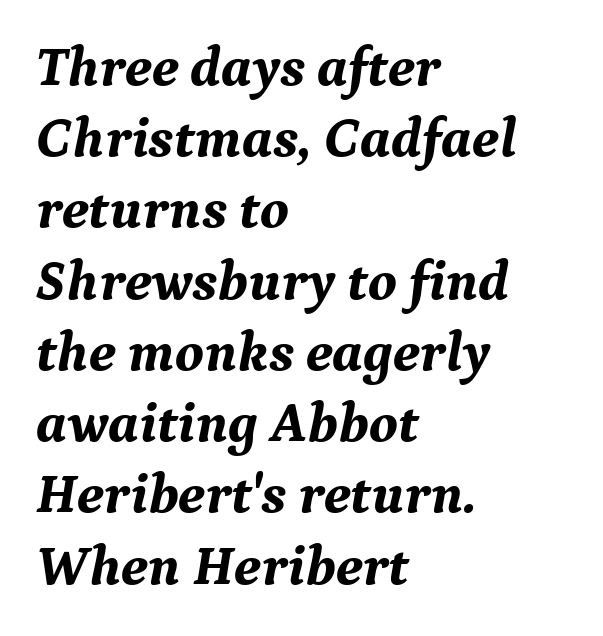
{"serif": "yes", "italic": "yes", "lean": "right", "slant_degrees": 9, "bold": "yes", "weight": "bold", "width": "normal", "stroke_contrast": "medium", "x_height": "medium", "monospaced": "no", "underline": "no", "align": "left", "line_spacing": "normal", "line_spacing_ratio": 1.25, "letter_spacing": "normal", "letter_spacing_em": 0.0, "glyph_px": 57}
